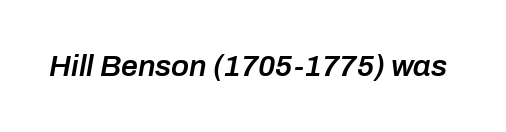
{"italic": "yes", "lean": "right", "slant_degrees": 10, "bold": "semi", "weight": "semibold", "width": "normal", "stroke_contrast": "low", "x_height": "medium", "monospaced": "no", "underline": "no", "letter_spacing": "normal", "letter_spacing_em": 0.0, "glyph_px": 30}
